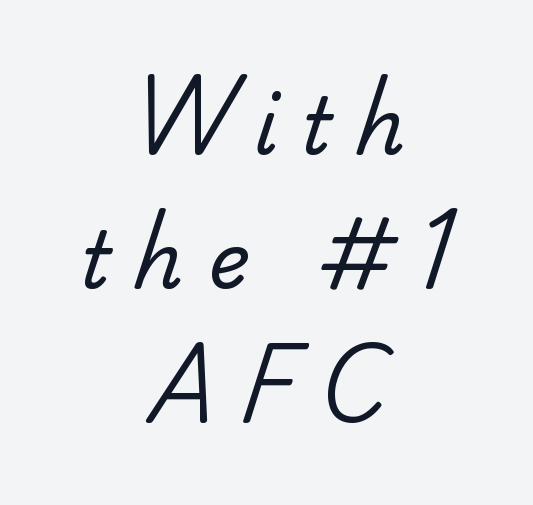
The image shows 78 px regular-weight sans-serif type; set centered, line spacing 1.72x, unusually wide letter spacing (+0.3 em), not underlined; low stroke contrast and a small x-height.
